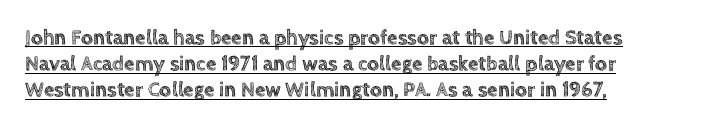
{"italic": "no", "underline": "yes", "align": "left", "line_spacing": "normal", "line_spacing_ratio": 1.25, "letter_spacing": "normal", "letter_spacing_em": 0.0, "glyph_px": 21}
